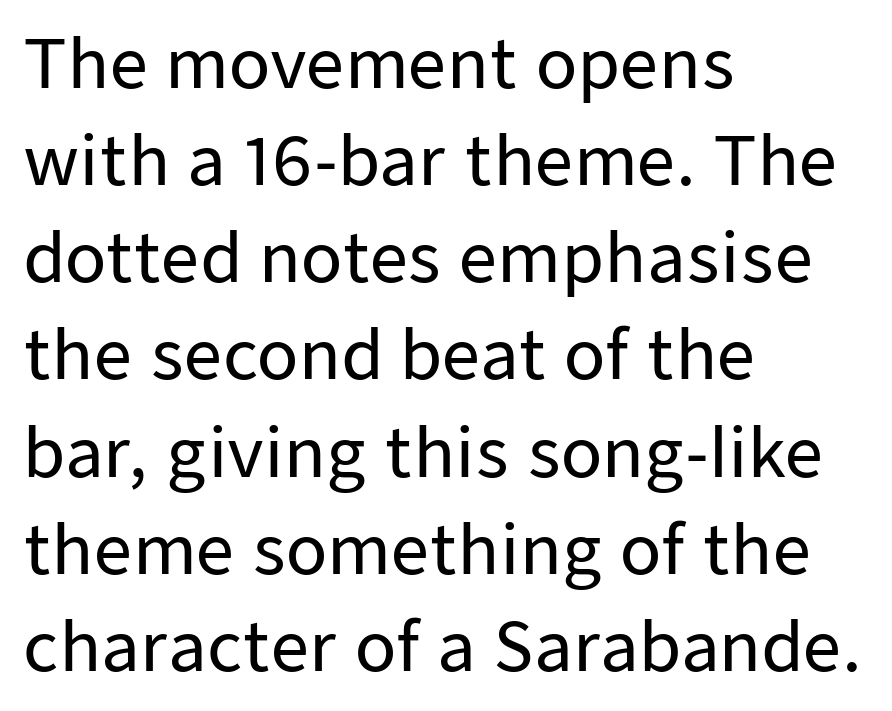
{"serif": "no", "italic": "no", "width": "normal", "stroke_contrast": "low", "x_height": "medium", "monospaced": "no", "underline": "no", "align": "left", "line_spacing": "normal", "line_spacing_ratio": 1.45, "letter_spacing": "normal", "letter_spacing_em": 0.0, "glyph_px": 67}
